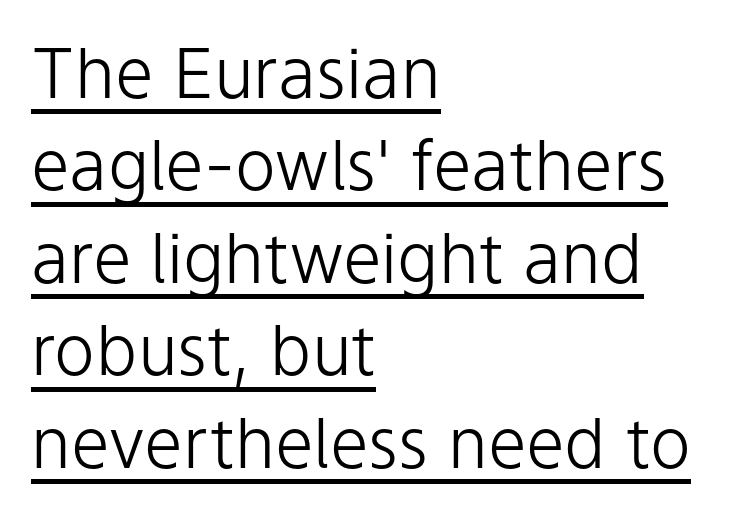
Honestly, the letter spacing is just normal — you wouldn't notice it. The text was rendered using a sans face with plain stroke endings. Unlike italic type, these characters show no tilt at all. Each line of the rendering has a horizontal stroke beneath the glyphs.
